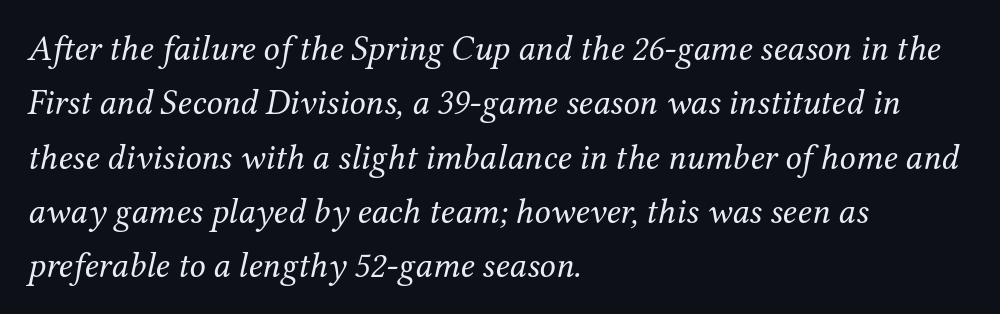
Q: Is the text bold? A: No.
Q: Is the text italic (slanted)? A: Yes, it leans right by about 12 degrees.
Q: Is the typeface a serif or a sans-serif typeface? A: Serif.
Q: Is the text underlined? A: No.
Q: How is the paragraph aligned? A: Left-aligned.
Q: Is the spacing between letters normal or unusually wide? A: Normal.
Q: Is the spacing between lines tight, normal or loose? A: Normal.
Q: Width (condensed, normal, or wide)? A: Normal.
Q: Stroke contrast? A: Medium.
Q: x-height? A: Medium.
Q: Monospaced? A: No.
